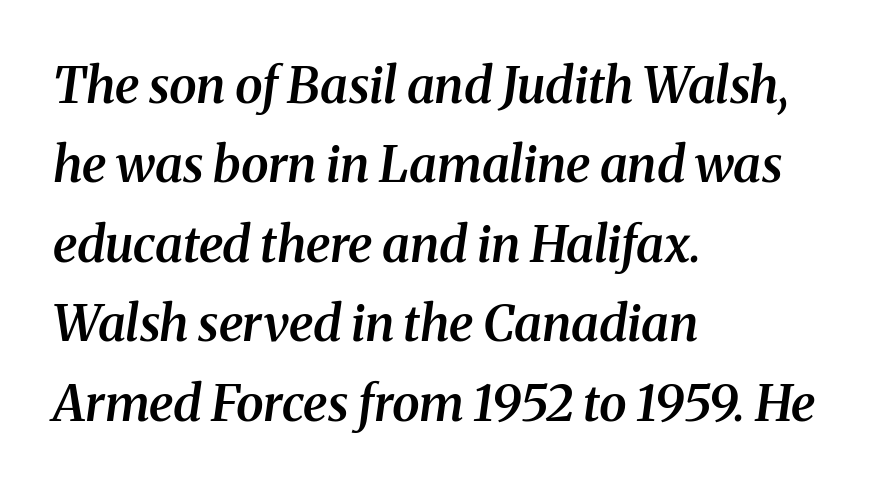
The image shows 50 px semibold serif type, italic (leaning right); set left-aligned, normal line spacing (1.59x), normal letter spacing, not underlined; medium stroke contrast and a medium x-height.
